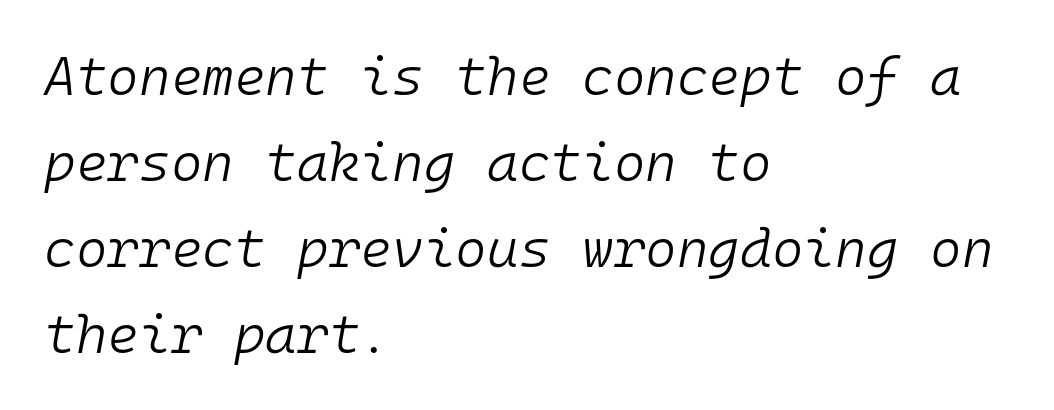
{"italic": "yes", "lean": "right", "slant_degrees": 10, "bold": "no", "weight": "light", "width": "normal", "stroke_contrast": "low", "x_height": "medium", "monospaced": "yes", "underline": "no", "align": "left", "line_spacing": "normal", "line_spacing_ratio": 1.59, "letter_spacing": "normal", "letter_spacing_em": 0.0, "glyph_px": 54}
